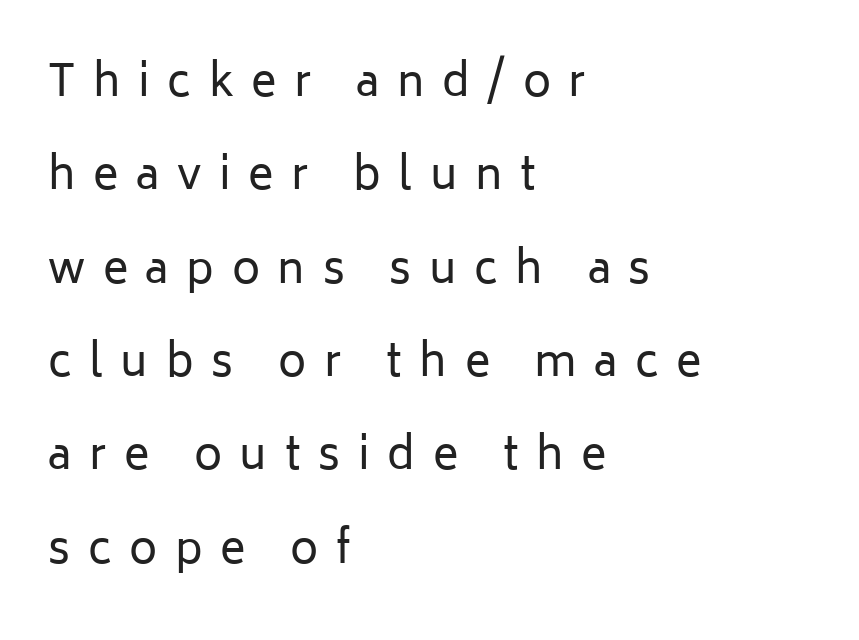
The image shows 43 px regular-weight sans-serif type, upright; set left-aligned, loose line spacing (2.17x), unusually wide letter spacing (+0.41 em), not underlined; low stroke contrast and a medium x-height.
